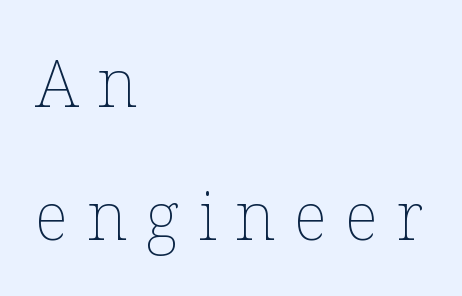
Q: Is the text bold? A: No.
Q: Is the text italic (slanted)? A: No, it is upright.
Q: Is the text underlined? A: No.
Q: How is the paragraph aligned? A: Left-aligned.
Q: Is the spacing between letters normal or unusually wide? A: Unusually wide.
Q: Is the spacing between lines tight, normal or loose? A: Loose.
Q: Width (condensed, normal, or wide)? A: Normal.
Q: Stroke contrast? A: Low.
Q: x-height? A: Medium.
Q: Monospaced? A: No.
